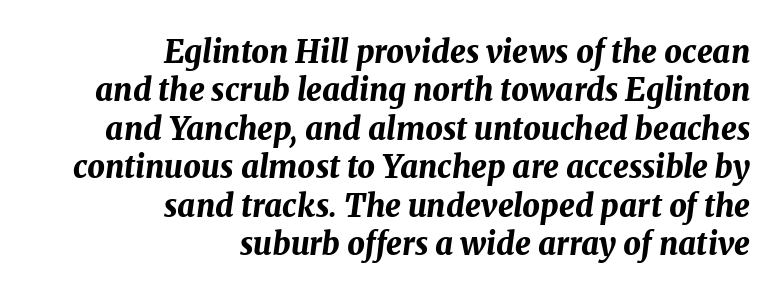
{"italic": "yes", "lean": "right", "slant_degrees": 8, "bold": "yes", "weight": "bold", "width": "normal", "stroke_contrast": "medium", "x_height": "medium", "monospaced": "no", "underline": "no", "align": "right", "line_spacing_ratio": 1.24, "letter_spacing": "normal", "letter_spacing_em": 0.0, "glyph_px": 31}
